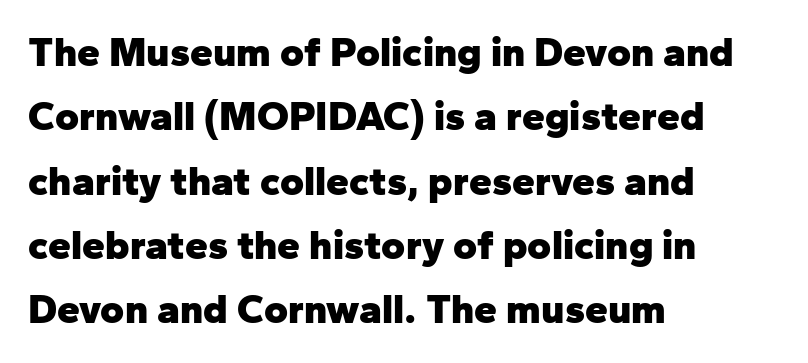
Q: Is the text bold? A: Yes.
Q: Is the text italic (slanted)? A: No, it is upright.
Q: Is the typeface a serif or a sans-serif typeface? A: Sans-serif.
Q: Is the text underlined? A: No.
Q: How is the paragraph aligned? A: Left-aligned.
Q: Is the spacing between letters normal or unusually wide? A: Normal.
Q: Is the spacing between lines tight, normal or loose? A: Normal.
Q: Width (condensed, normal, or wide)? A: Normal.
Q: Stroke contrast? A: Low.
Q: x-height? A: Medium.
Q: Monospaced? A: No.
